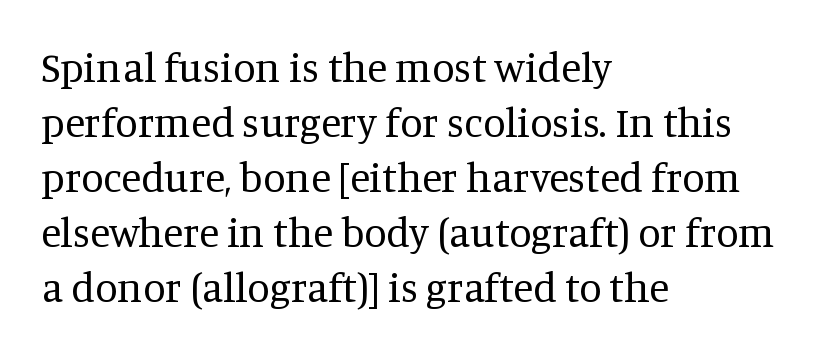
Q: Is the text bold? A: No.
Q: Is the text italic (slanted)? A: No, it is upright.
Q: Is the typeface a serif or a sans-serif typeface? A: Serif.
Q: Is the text underlined? A: No.
Q: How is the paragraph aligned? A: Left-aligned.
Q: Is the spacing between letters normal or unusually wide? A: Normal.
Q: Is the spacing between lines tight, normal or loose? A: Normal.
Q: Width (condensed, normal, or wide)? A: Normal.
Q: Stroke contrast? A: Medium.
Q: x-height? A: Large.
Q: Monospaced? A: No.
